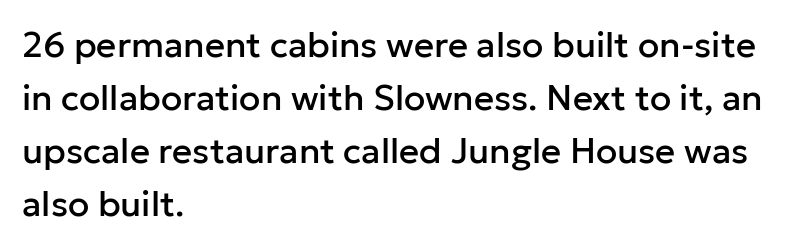
Q: Is the text italic (slanted)? A: No, it is upright.
Q: Is the typeface a serif or a sans-serif typeface? A: Sans-serif.
Q: Is the text underlined? A: No.
Q: How is the paragraph aligned? A: Left-aligned.
Q: Is the spacing between letters normal or unusually wide? A: Normal.
Q: Is the spacing between lines tight, normal or loose? A: Normal.
Q: Width (condensed, normal, or wide)? A: Normal.
Q: Stroke contrast? A: Low.
Q: x-height? A: Medium.
Q: Monospaced? A: No.
